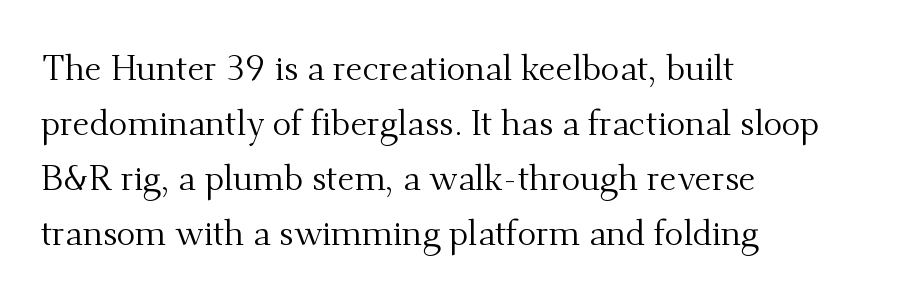
{"serif": "yes", "italic": "no", "bold": "no", "weight": "regular", "width": "normal", "stroke_contrast": "medium", "x_height": "small", "monospaced": "no", "underline": "no", "align": "left", "line_spacing": "normal", "line_spacing_ratio": 1.57, "letter_spacing": "normal", "letter_spacing_em": 0.0, "glyph_px": 35}
